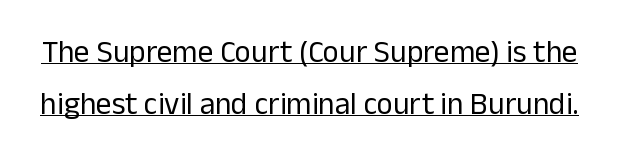
The characters are drawn with everyday or finer stroke widths. Varying glyph widths throughout — classic text-font behaviour. Leading matches the norm, producing a regular column. No italicization has been applied; the sample stays upright.
